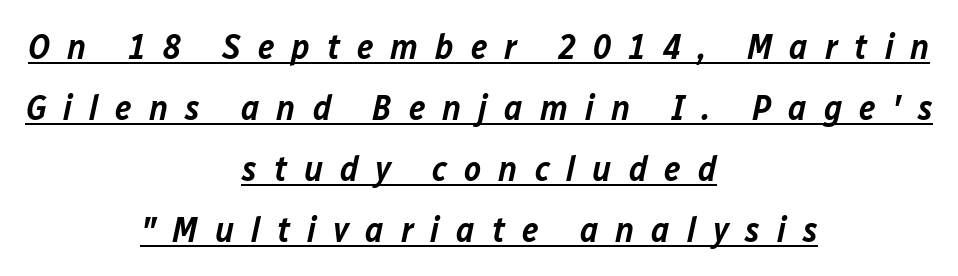
The image shows 36 px semibold type, italic (leaning right); set centered, normal line spacing (1.69x), unusually wide letter spacing (+0.47 em), underlined; low stroke contrast and a medium x-height.
